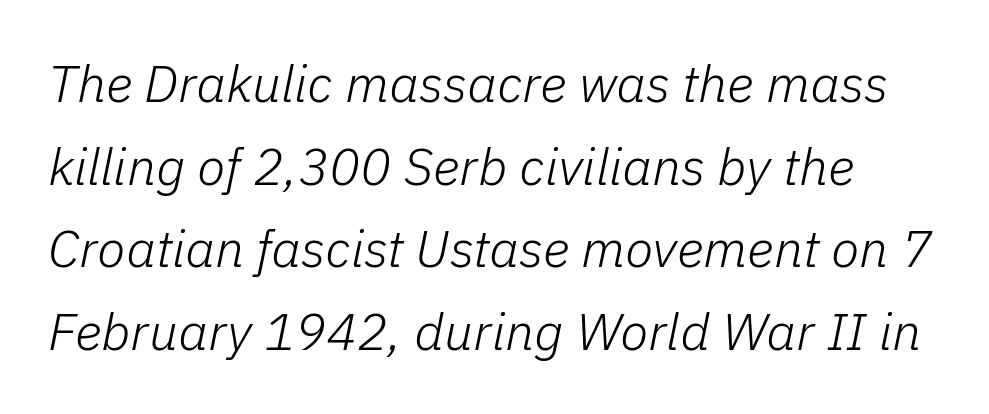
Q: Is the text bold? A: No.
Q: Is the text italic (slanted)? A: Yes, it leans right by about 11 degrees.
Q: Is the text underlined? A: No.
Q: Is the spacing between letters normal or unusually wide? A: Normal.
Q: Is the spacing between lines tight, normal or loose? A: Normal.
Q: Width (condensed, normal, or wide)? A: Normal.
Q: Stroke contrast? A: Low.
Q: x-height? A: Medium.
Q: Monospaced? A: No.
